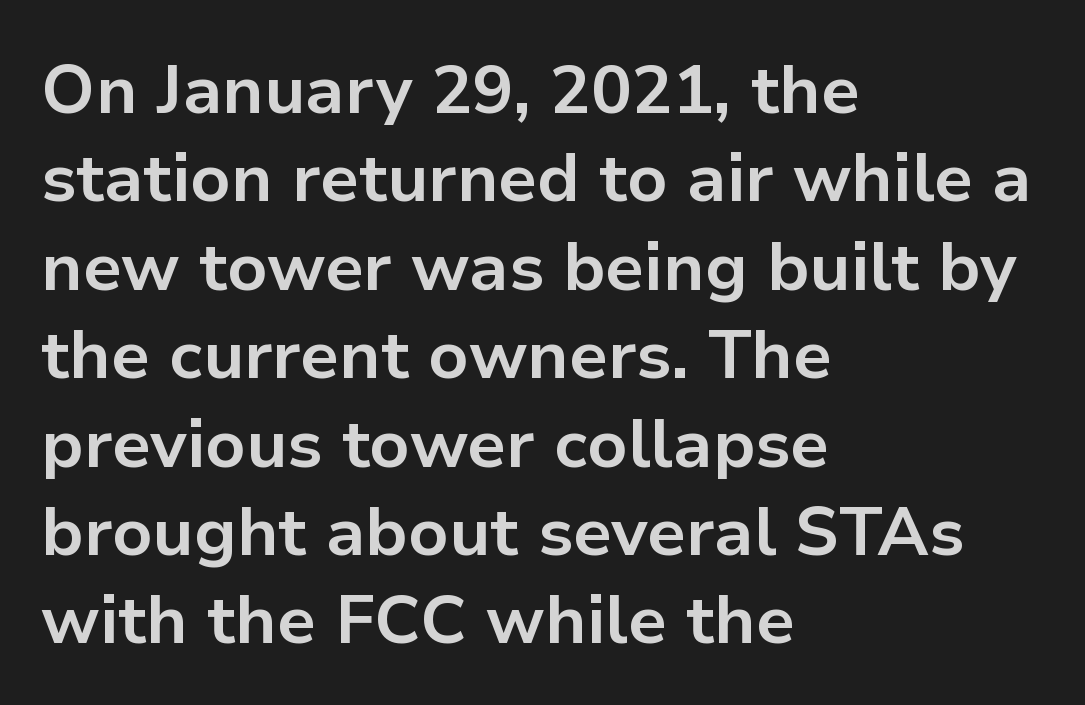
{"serif": "no", "italic": "no", "bold": "yes", "weight": "bold", "width": "normal", "stroke_contrast": "low", "x_height": "medium", "monospaced": "no", "underline": "no", "align": "left", "line_spacing": "normal", "line_spacing_ratio": 1.3, "letter_spacing": "normal", "letter_spacing_em": 0.0, "glyph_px": 68}
